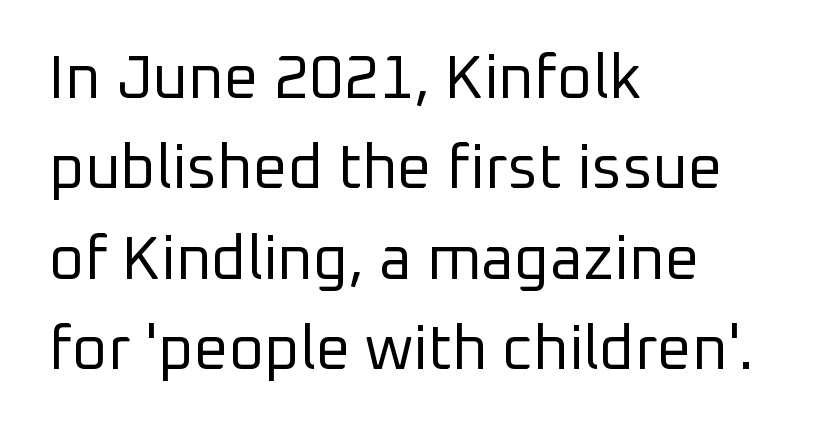
{"serif": "no", "italic": "no", "bold": "no", "weight": "regular", "width": "normal", "stroke_contrast": "low", "x_height": "medium", "monospaced": "no", "underline": "no", "align": "left", "line_spacing": "normal", "line_spacing_ratio": 1.48, "letter_spacing": "normal", "letter_spacing_em": 0.0, "glyph_px": 61}
